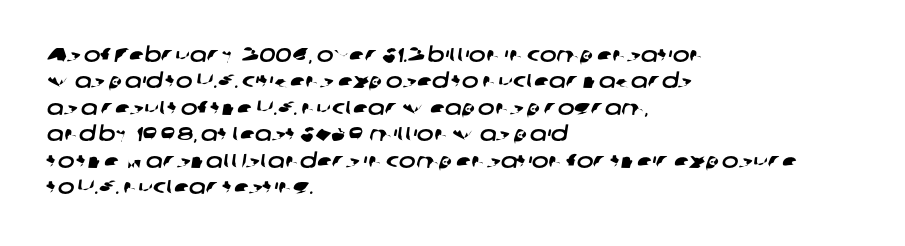
The image shows 20 px text type; set left-aligned, normal line spacing (1.32x), normal letter spacing, not underlined.
